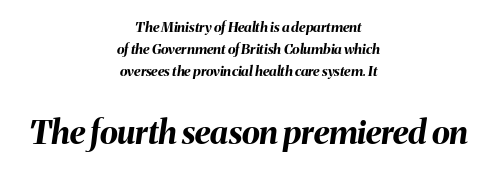
Q: Is the text bold? A: Yes.
Q: Is the text italic (slanted)? A: Yes, it leans right by about 8 degrees.
Q: Is the text underlined? A: No.
Q: How is the paragraph aligned? A: Centered.
Q: Is the spacing between letters normal or unusually wide? A: Normal.
Q: Is the spacing between lines tight, normal or loose? A: Normal.
Q: Which block of text is set in a larger size, the first (top) or the second (bottom)? A: The second (bottom) one.
Q: Width (condensed, normal, or wide)? A: Normal.
Q: Stroke contrast? A: Medium.
Q: x-height? A: Medium.
Q: Monospaced? A: No.
